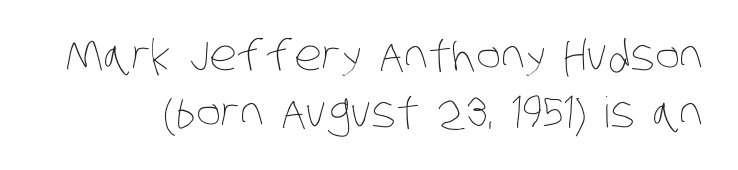
Note the varied advance widths — an 'i' is clearly narrower than an 'm'. Descender tails drop into unmarked territory. The letters sit at their default tracking, neither squeezed nor spread. A typesetter would call this leading conventional body-copy spacing. Stem width sits at or under what a default text font uses.
